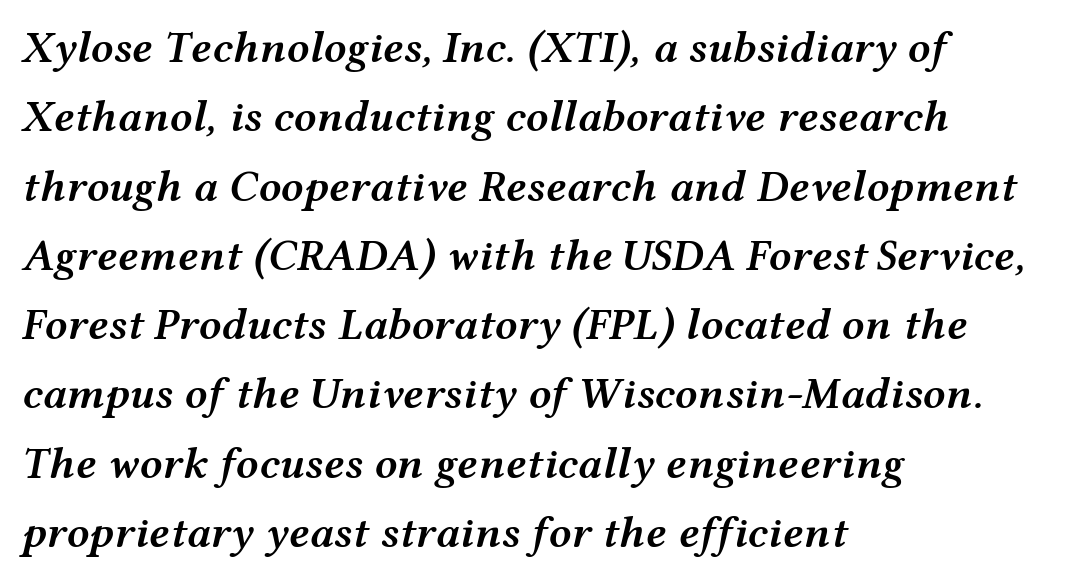
Q: Is the text bold? A: Semi-bold.
Q: Is the text italic (slanted)? A: Yes, it leans right by about 12 degrees.
Q: Is the text underlined? A: No.
Q: How is the paragraph aligned? A: Left-aligned.
Q: Is the spacing between letters normal or unusually wide? A: Normal.
Q: Is the spacing between lines tight, normal or loose? A: Normal.
Q: Width (condensed, normal, or wide)? A: Wide.
Q: Stroke contrast? A: Medium.
Q: x-height? A: Medium.
Q: Monospaced? A: No.
